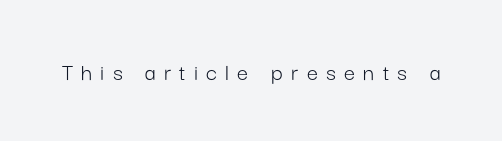
Q: Is the text bold? A: No.
Q: Is the text italic (slanted)? A: No, it is upright.
Q: Is the text underlined? A: No.
Q: Is the spacing between letters normal or unusually wide? A: Unusually wide.
